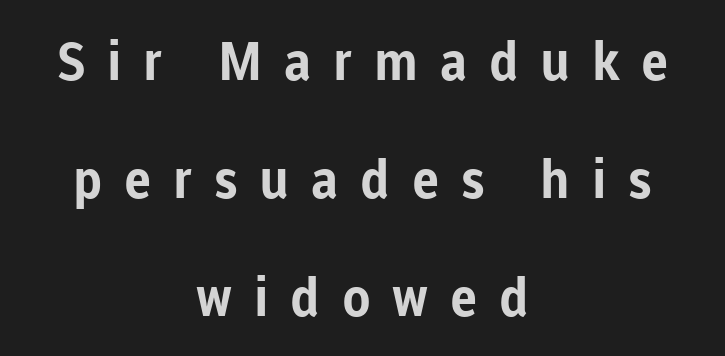
{"serif": "no", "italic": "no", "bold": "yes", "weight": "bold", "width": "normal", "stroke_contrast": "low", "x_height": "medium", "monospaced": "no", "underline": "no", "align": "center", "line_spacing": "loose", "line_spacing_ratio": 2.23, "letter_spacing": "wide", "letter_spacing_em": 0.41, "glyph_px": 53}
